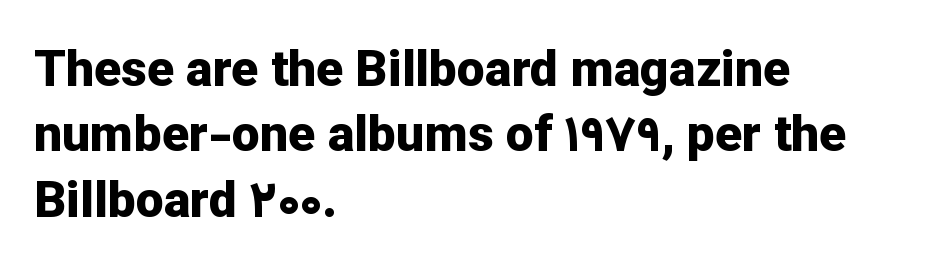
Casual observation: everything's shoved over to the left. These lines keep a tight, regular rhythm from letter to letter. Is this a fixed-width face? No — the glyphs have proportional, varying widths. Letterform terminals end flat and unadorned throughout the passage.
